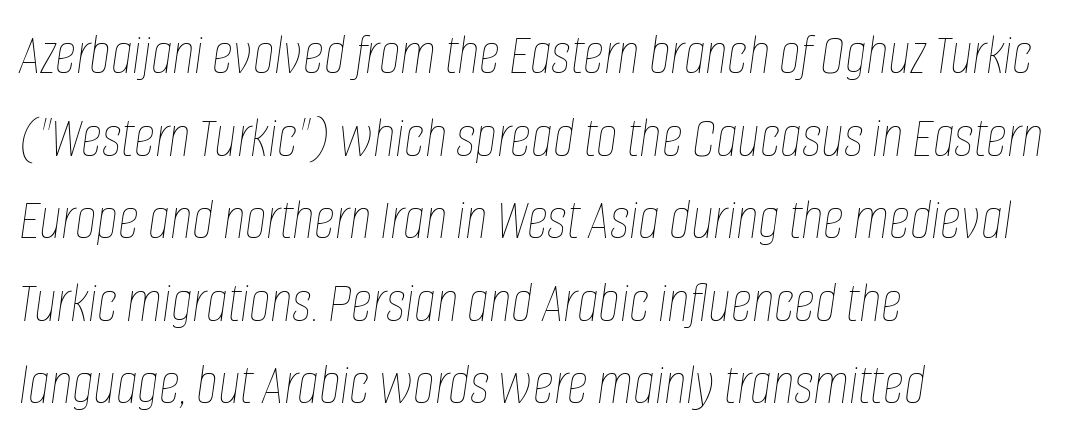
Q: Is the text bold? A: No.
Q: Is the text italic (slanted)? A: Yes, it leans right by about 8 degrees.
Q: Is the text underlined? A: No.
Q: How is the paragraph aligned? A: Left-aligned.
Q: Is the spacing between letters normal or unusually wide? A: Normal.
Q: Is the spacing between lines tight, normal or loose? A: Normal.
Q: Width (condensed, normal, or wide)? A: Condensed.
Q: Stroke contrast? A: Low.
Q: x-height? A: Large.
Q: Monospaced? A: No.
